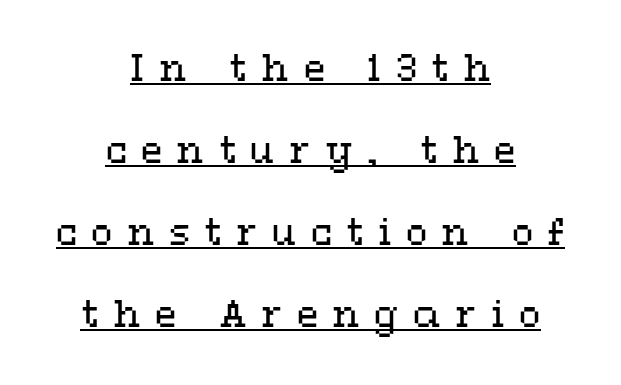
{"italic": "no", "bold": "no", "weight": "regular", "width": "wide", "stroke_contrast": "medium", "x_height": "medium", "monospaced": "no", "underline": "yes", "align": "center", "line_spacing": "loose", "line_spacing_ratio": 2.34, "letter_spacing": "wide", "letter_spacing_em": 0.41, "glyph_px": 35}
